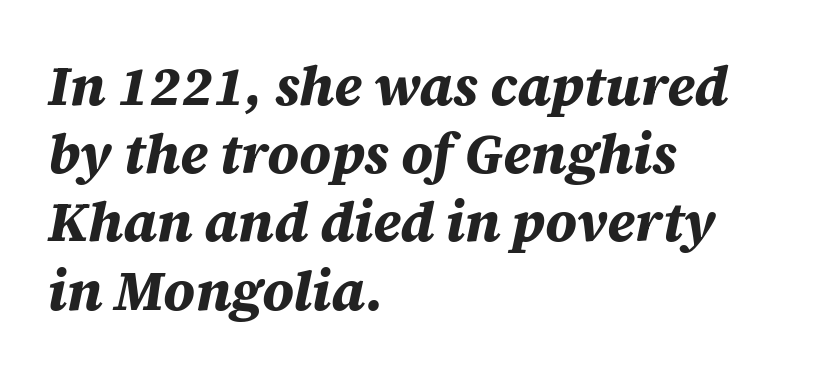
Q: Is the text bold? A: Yes.
Q: Is the text italic (slanted)? A: Yes, it leans right by about 12 degrees.
Q: Is the text underlined? A: No.
Q: How is the paragraph aligned? A: Left-aligned.
Q: Is the spacing between letters normal or unusually wide? A: Normal.
Q: Width (condensed, normal, or wide)? A: Normal.
Q: Stroke contrast? A: Medium.
Q: x-height? A: Large.
Q: Monospaced? A: No.
